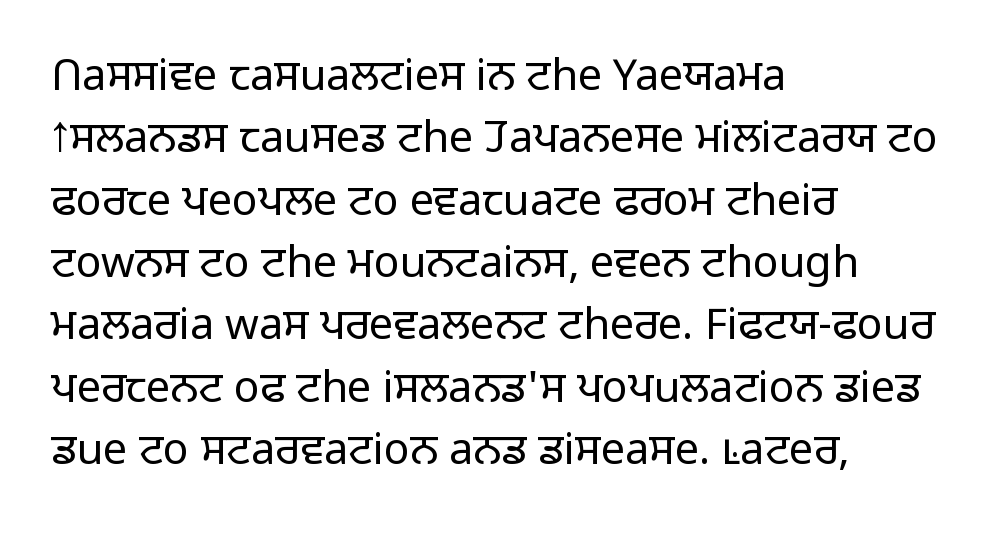
{"serif": "no", "italic": "no", "bold": "no", "weight": "light", "width": "normal", "stroke_contrast": "low", "x_height": "medium", "monospaced": "no", "underline": "no", "align": "left", "line_spacing": "normal", "line_spacing_ratio": 1.45, "letter_spacing": "normal", "letter_spacing_em": 0.0, "glyph_px": 43}
